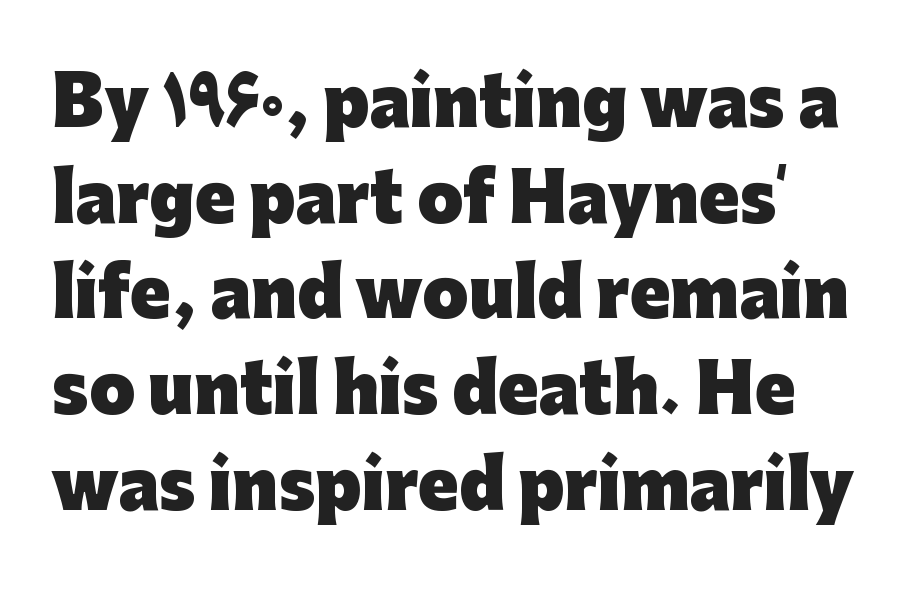
Underline: absent. Caption: bold face, heavy strokes. Tracking value appears to be zero — textbook default spacing. Check where the strokes stop: nothing finishes them off — pure sans. These lines are rendered in a variable-pitch font. What's the leading like? Ordinary, nothing unusual.
